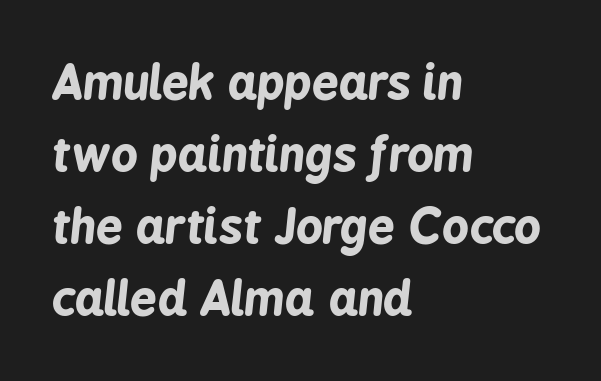
Q: Is the text bold? A: Yes.
Q: Is the text italic (slanted)? A: Yes, it leans right by about 6 degrees.
Q: Is the text underlined? A: No.
Q: How is the paragraph aligned? A: Left-aligned.
Q: Is the spacing between letters normal or unusually wide? A: Normal.
Q: Is the spacing between lines tight, normal or loose? A: Normal.
Q: Width (condensed, normal, or wide)? A: Condensed.
Q: Stroke contrast? A: Low.
Q: x-height? A: Medium.
Q: Monospaced? A: No.
